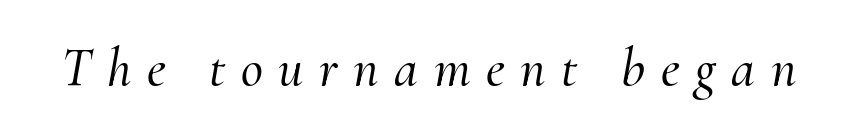
The image shows 54 px serif type, italic (leaning right); set unusually wide letter spacing (+0.29 em), not underlined; medium stroke contrast and a small x-height.
